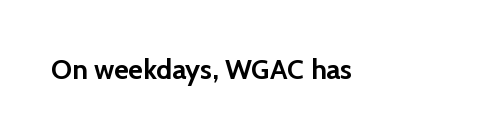
Q: Is the text bold? A: Yes.
Q: Is the text italic (slanted)? A: No, it is upright.
Q: Is the typeface a serif or a sans-serif typeface? A: Sans-serif.
Q: Is the text underlined? A: No.
Q: Is the spacing between letters normal or unusually wide? A: Normal.
Q: Width (condensed, normal, or wide)? A: Normal.
Q: Stroke contrast? A: Low.
Q: x-height? A: Medium.
Q: Monospaced? A: No.
